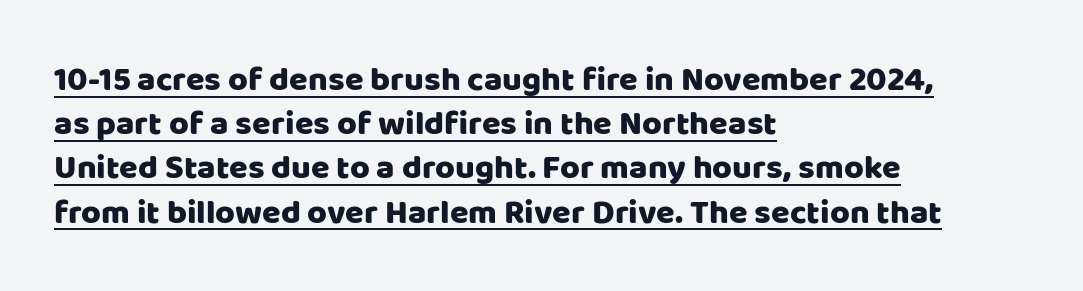
Q: Is the text italic (slanted)? A: No, it is upright.
Q: Is the typeface a serif or a sans-serif typeface? A: Sans-serif.
Q: Is the text underlined? A: Yes.
Q: How is the paragraph aligned? A: Left-aligned.
Q: Is the spacing between letters normal or unusually wide? A: Normal.
Q: Is the spacing between lines tight, normal or loose? A: Normal.
Q: Width (condensed, normal, or wide)? A: Normal.
Q: Stroke contrast? A: Low.
Q: x-height? A: Large.
Q: Monospaced? A: No.
